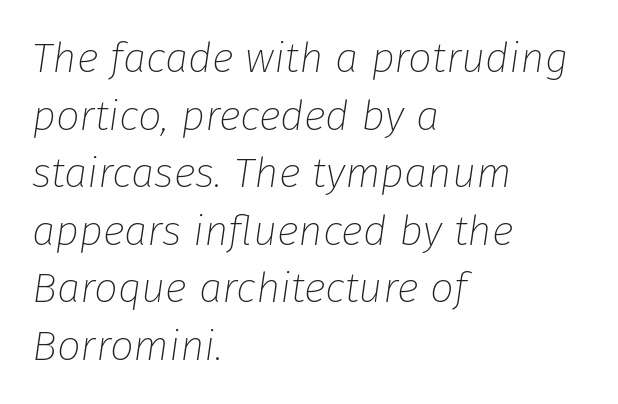
{"italic": "yes", "lean": "right", "slant_degrees": 8, "bold": "no", "weight": "thin", "width": "normal", "stroke_contrast": "low", "x_height": "medium", "monospaced": "no", "underline": "no", "align": "left", "line_spacing": "normal", "line_spacing_ratio": 1.37, "letter_spacing": "normal", "letter_spacing_em": 0.0, "glyph_px": 42}
